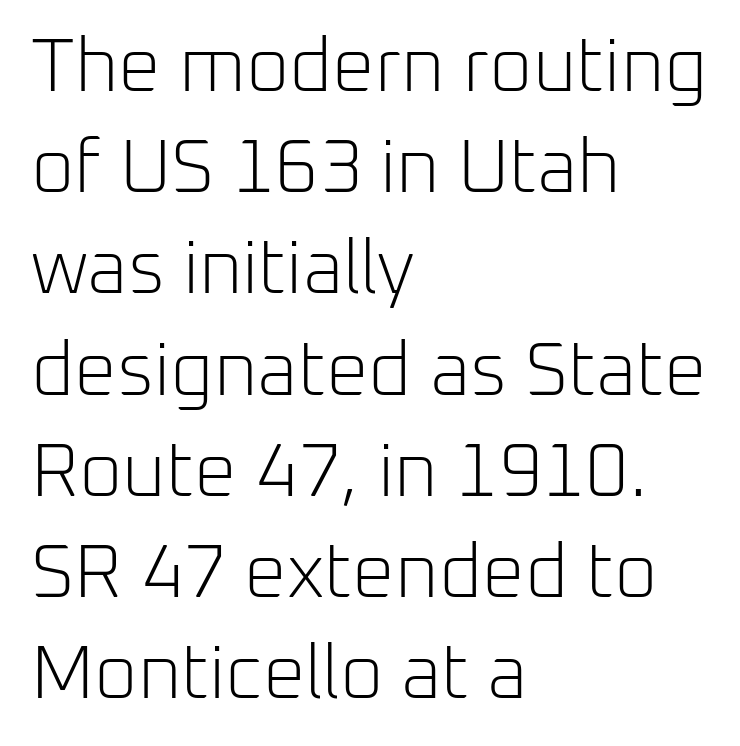
{"serif": "no", "italic": "no", "bold": "no", "weight": "light", "width": "normal", "stroke_contrast": "low", "x_height": "medium", "monospaced": "no", "underline": "no", "align": "left", "line_spacing": "normal", "line_spacing_ratio": 1.35, "letter_spacing": "normal", "letter_spacing_em": 0.0, "glyph_px": 75}
